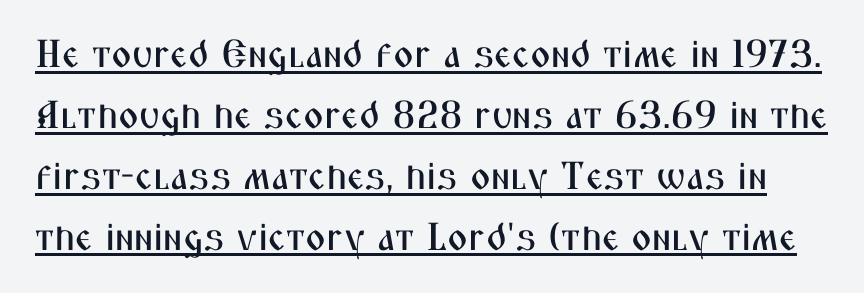
The letters stand straight up with perfectly vertical stems. Every word sits above its own underline. Examine the stroke ends and you'll find no serifs. Students, note that the glyphs here touch the page at normal intervals.
